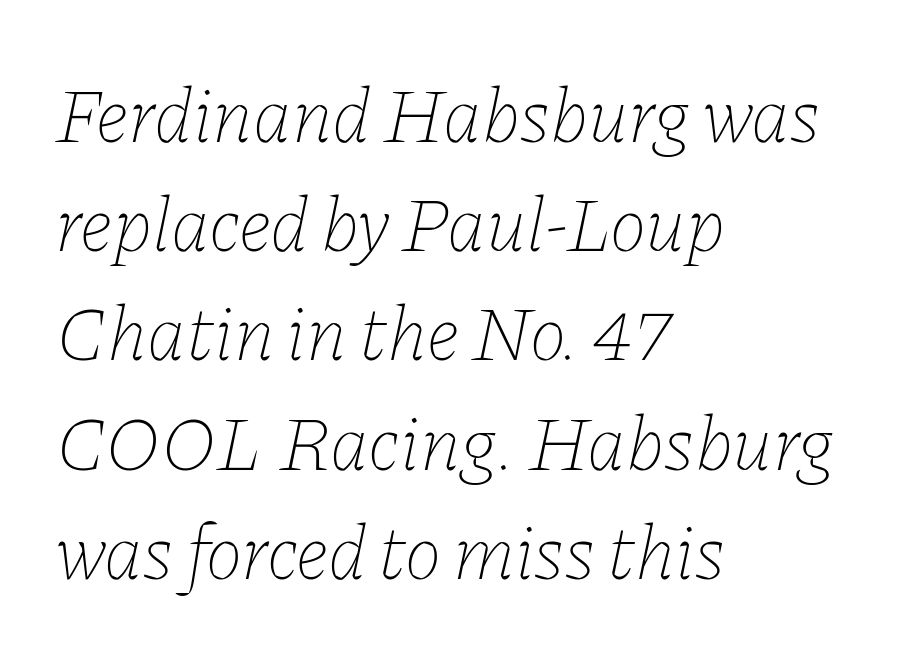
Notice how the stems are inclined rather than vertical — that's the hallmark of italics. Only glyphs here, with clear space below each row. Here the glyphs are tracked normally, forming tight word shapes. Horizontal alignment here is leftward, the default for most running prose.
